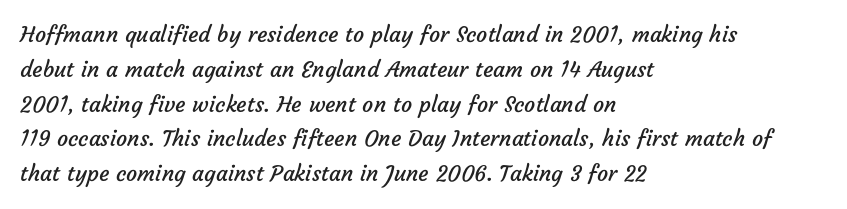
The strokes carry an ordinary text weight at most. Between one letter and the next there's only the usual sliver of space. Bare-footed words on every line. Every row of glyphs begins at an identical x-position on the left. Notice how descenders clear the ascenders below comfortably — that's standard leading.
